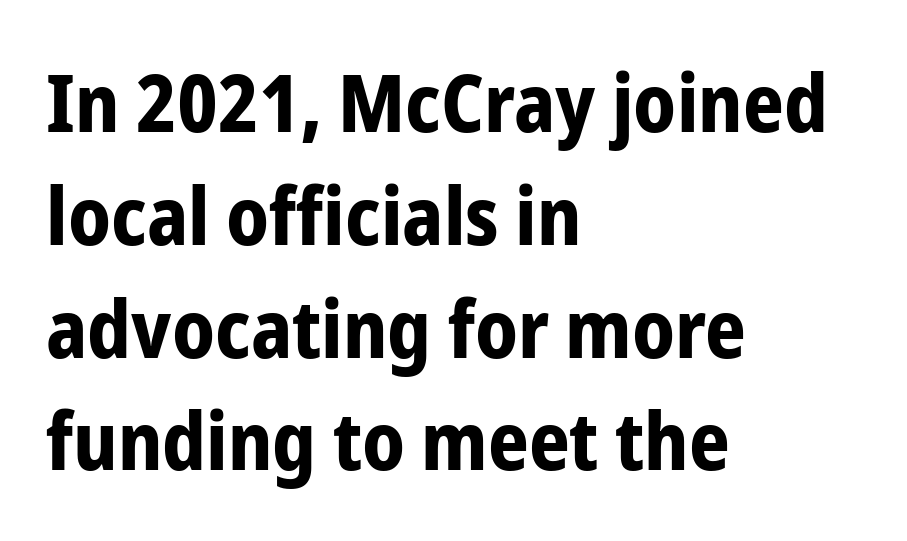
The image shows 80 px bold, condensed sans-serif type, upright; set left-aligned, normal line spacing (1.41x), normal letter spacing, not underlined; low stroke contrast and a medium x-height.
